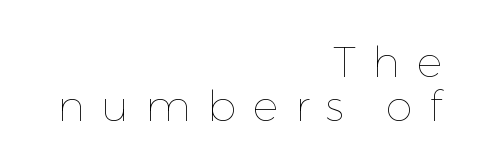
Q: Is the text bold? A: No.
Q: Is the text italic (slanted)? A: No, it is upright.
Q: Is the text underlined? A: No.
Q: How is the paragraph aligned? A: Right-aligned.
Q: Is the spacing between letters normal or unusually wide? A: Unusually wide.
Q: Is the spacing between lines tight, normal or loose? A: Tight.
Q: Width (condensed, normal, or wide)? A: Normal.
Q: Stroke contrast? A: Low.
Q: x-height? A: Medium.
Q: Monospaced? A: No.
